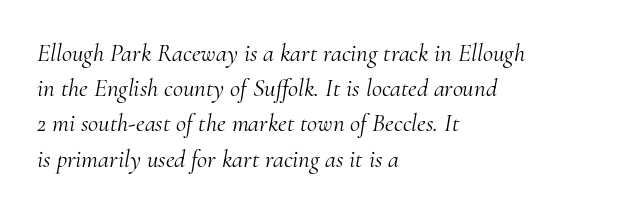
Standard letterfit; no display-style spreading of the glyphs. The face looks like a standard text weight, possibly lighter. Descenders are the only things crossing below the line. Regarding leading, the lines here are spaced in the standard way. All the whitespace from short lines collects on the right. The rendering applies a slant to the glyphs.
